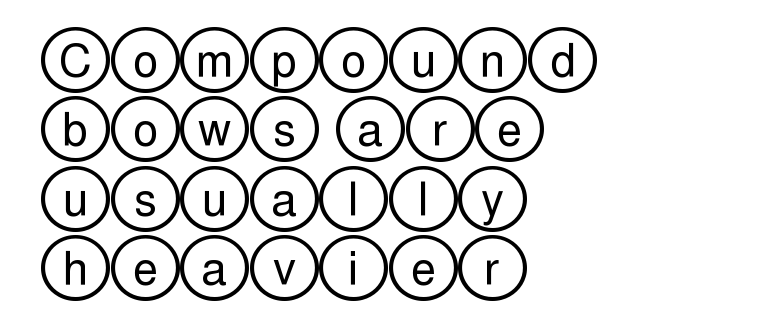
A student would call this left alignment; a typographer would say flush left, rag right. Leading matches the norm, producing a regular column. Posture: vertical. Students, note that the glyphs here touch the page at normal intervals. Just letters on the line, the space beneath them empty.
